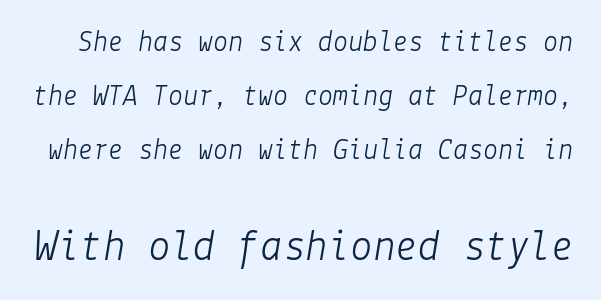
The image shows 45 px light type, italic (leaning right); set line spacing 1.8x, normal letter spacing, not underlined; the second (bottom) block is 1.5x larger; low stroke contrast and a medium x-height.
